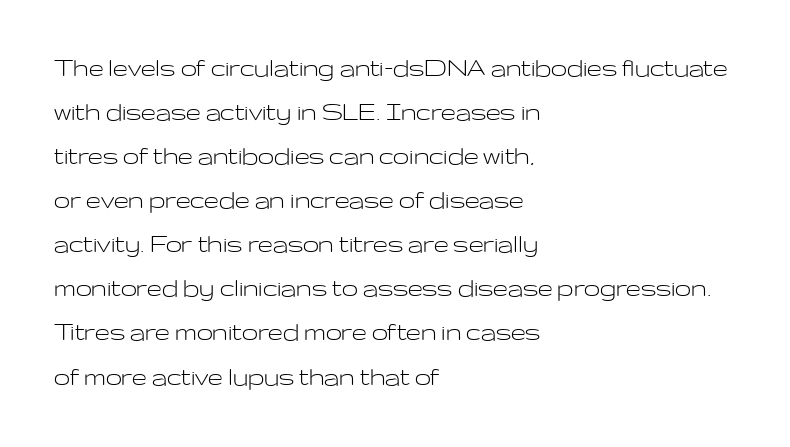
Here the designer chose a conventional face with non-uniform glyph widths. Check the space under the baseline: it is left empty. Students, observe: this is what conventionally led text looks like. Weight: in the light-to-regular range. You can tell it's not italic because the verticals are truly vertical.
